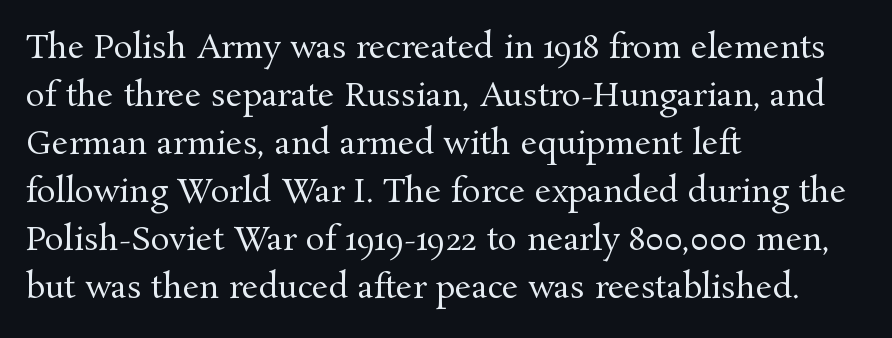
{"serif": "yes", "italic": "no", "bold": "no", "weight": "regular", "width": "normal", "stroke_contrast": "medium", "x_height": "medium", "monospaced": "no", "underline": "no", "align": "left", "line_spacing": "normal", "line_spacing_ratio": 1.5, "letter_spacing": "normal", "letter_spacing_em": 0.0, "glyph_px": 32}
